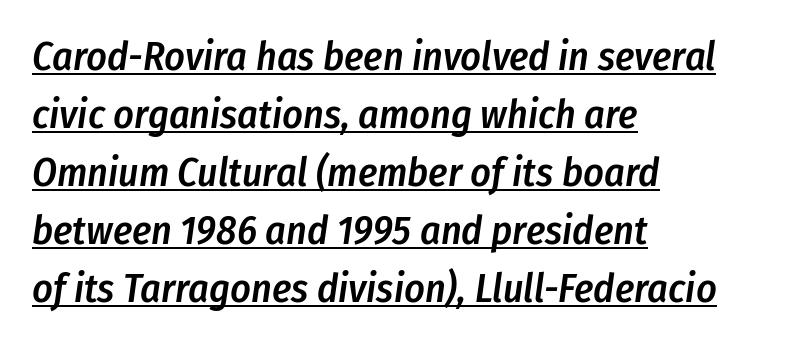
The image shows 40 px semibold, condensed type, italic (leaning right); set left-aligned, normal line spacing (1.45x), normal letter spacing, underlined; low stroke contrast and a medium x-height.
